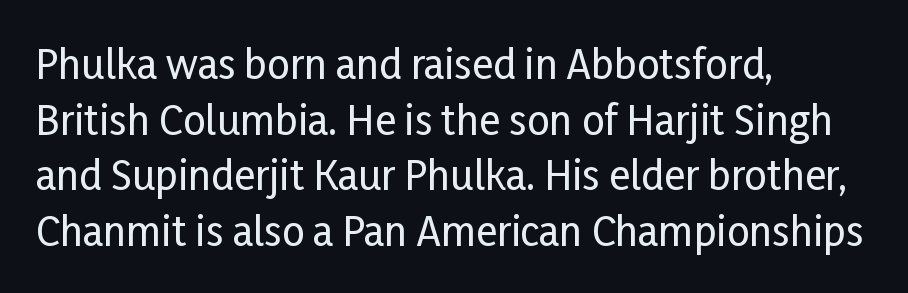
{"serif": "no", "italic": "no", "width": "condensed", "stroke_contrast": "low", "x_height": "medium", "monospaced": "no", "underline": "no", "align": "left", "line_spacing": "normal", "line_spacing_ratio": 1.39, "letter_spacing": "normal", "letter_spacing_em": 0.0, "glyph_px": 40}
